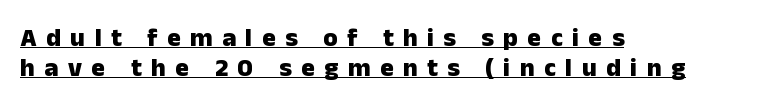
{"italic": "no", "bold": "yes", "underline": "yes", "align": "left", "line_spacing": "tight", "line_spacing_ratio": 1.14, "letter_spacing": "wide", "letter_spacing_em": 0.36, "glyph_px": 26}
